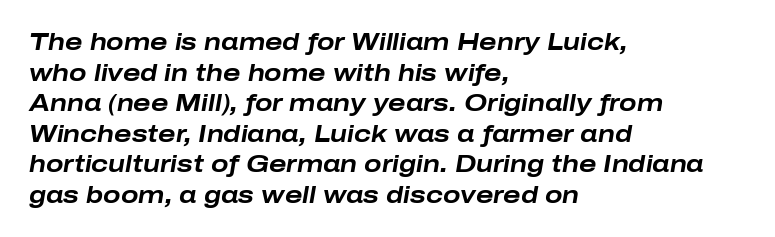
The image shows 23 px bold type, italic (leaning right); set left-aligned, normal line spacing (1.33x), normal letter spacing, not underlined.
